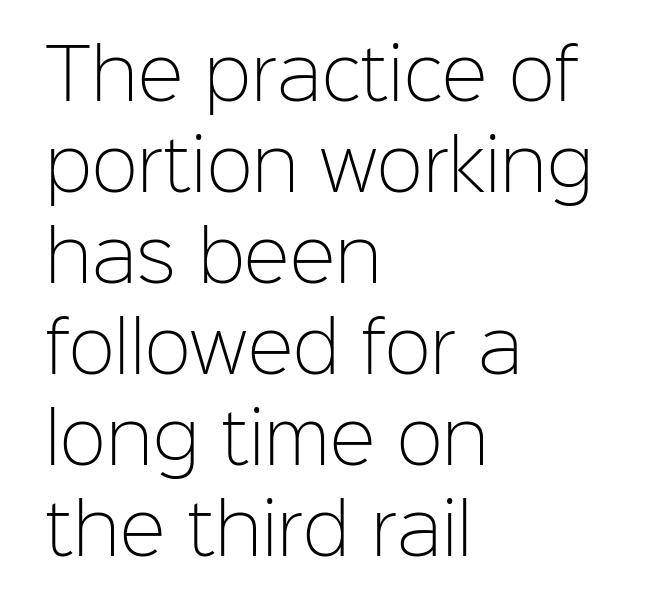
Stroke terminals: plain, sans-serif. Decoration check: the copy has no underline. The rendering uses natural spacing where letterforms have individual widths. Posture: straight, roman, zero tilt.
